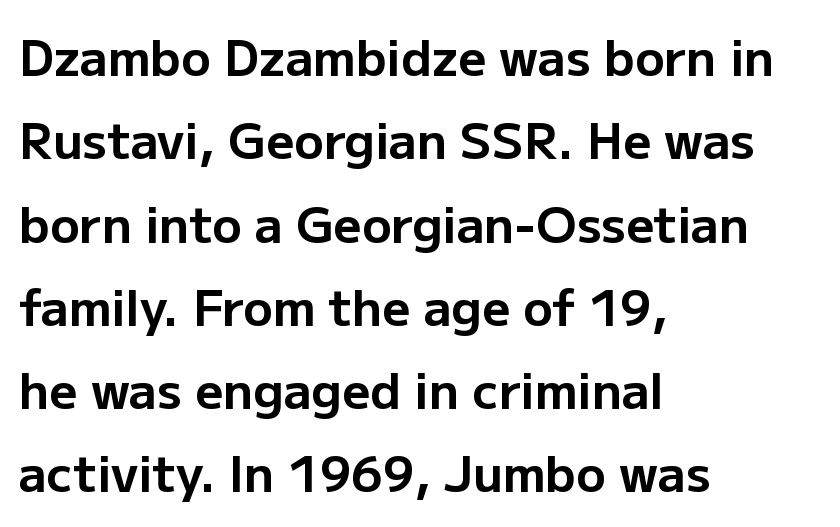
The lettering holds an erect, upright posture throughout. Font category for this specimen: sans-serif. Typeset ragged right — the left edge is the straight one. Only glyphs here, with clear space below each row. The rendering uses natural spacing where letterforms have individual widths.
